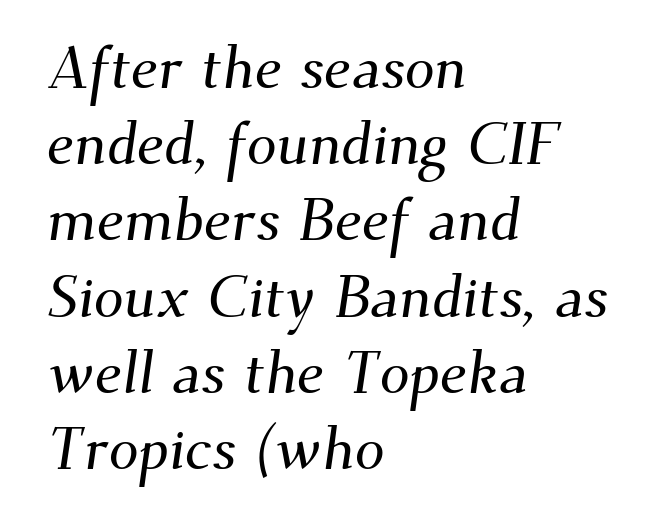
The image shows 60 px serif type; set left-aligned, normal line spacing (1.27x), normal letter spacing, not underlined; medium stroke contrast and a small x-height.
